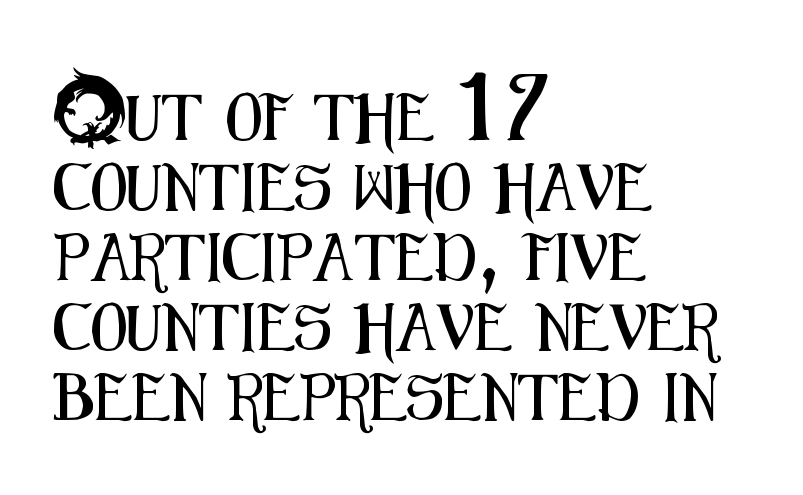
The image shows 47 px condensed sans-serif type, upright; set left-aligned, normal line spacing (1.49x), normal letter spacing, not underlined; medium stroke contrast and a small x-height.
